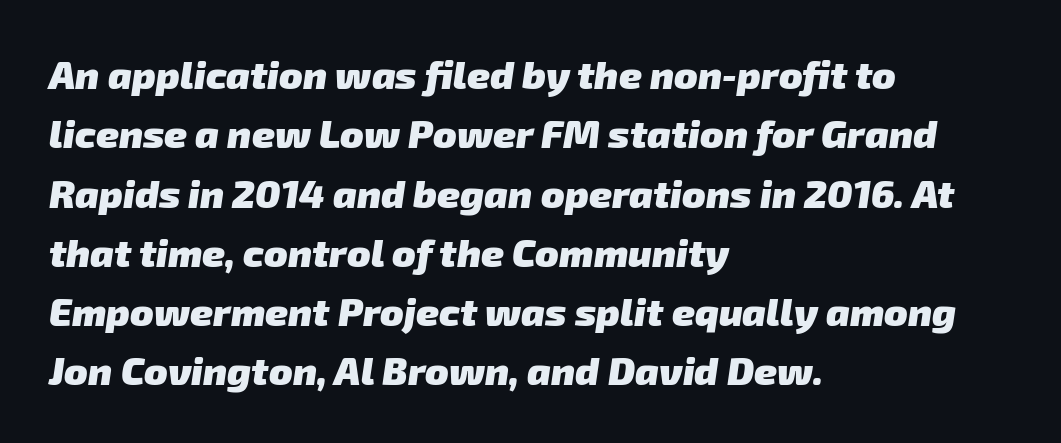
The image shows 39 px heavy sans-serif type; set left-aligned, normal line spacing (1.52x), normal letter spacing, not underlined; low stroke contrast and a medium x-height.
